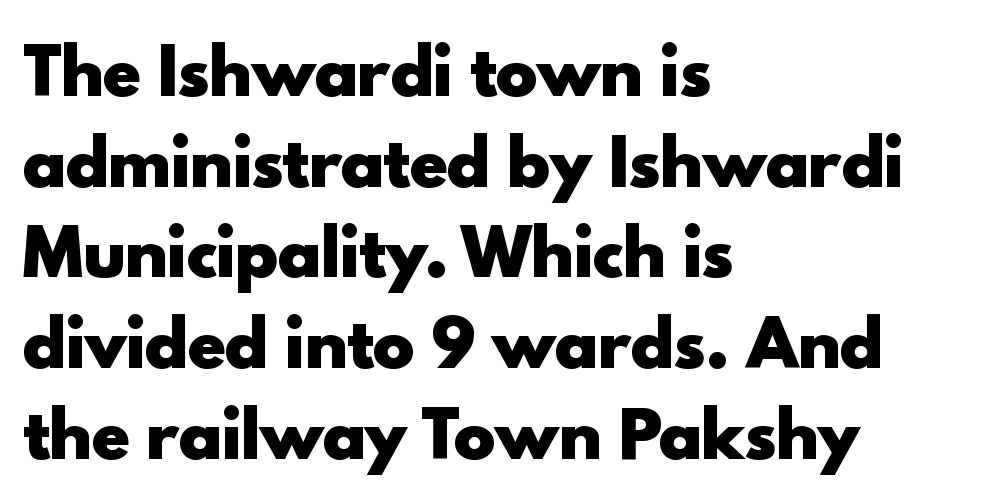
The image shows 63 px heavy sans-serif type, upright; set left-aligned, normal line spacing (1.44x), normal letter spacing, not underlined; a small x-height.
